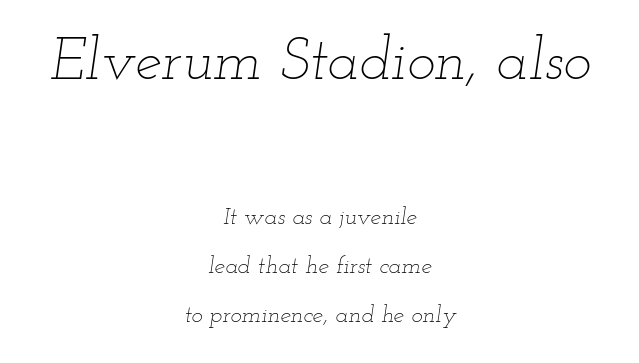
{"italic": "yes", "lean": "right", "slant_degrees": 12, "bold": "no", "weight": "thin", "width": "wide", "stroke_contrast": "low", "x_height": "small", "monospaced": "no", "underline": "no", "align": "center", "line_spacing": "loose", "line_spacing_ratio": 2.06, "letter_spacing": "normal", "letter_spacing_em": 0.0, "larger_block": "first", "size_ratio": 2.5, "glyph_px": 60}
